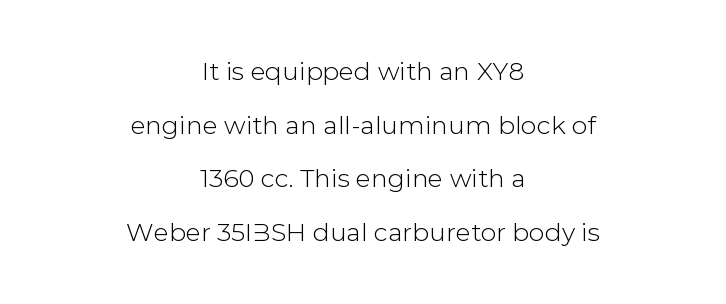
The rendering uses a large line-height, opening up the rows. When letters stand straight like this, we call the style roman or upright. If you folded the block vertically in half, each line would mirror itself in length. Letters rest on an invisible, unmarked baseline.
